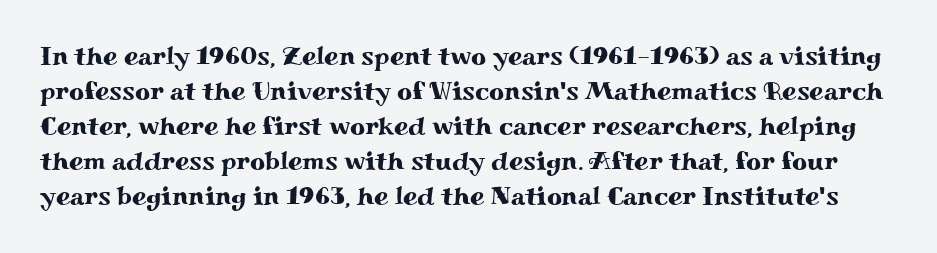
{"italic": "no", "underline": "no", "line_spacing": "normal", "line_spacing_ratio": 1.35, "letter_spacing": "normal", "letter_spacing_em": 0.0, "glyph_px": 26}
